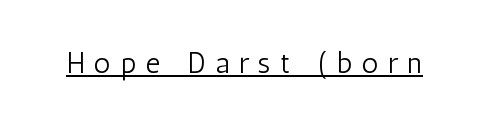
Q: Is the text bold? A: No.
Q: Is the text italic (slanted)? A: No, it is upright.
Q: Is the typeface a serif or a sans-serif typeface? A: Sans-serif.
Q: Is the text underlined? A: Yes.
Q: Is the spacing between letters normal or unusually wide? A: Unusually wide.
Q: Width (condensed, normal, or wide)? A: Condensed.
Q: Stroke contrast? A: Low.
Q: x-height? A: Medium.
Q: Monospaced? A: No.
